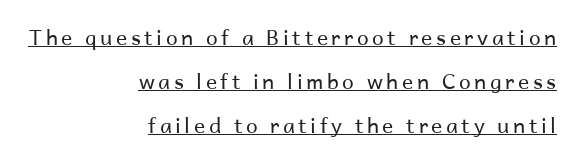
The font sits on the lighter half of the weight spectrum, regular included. A continuous stroke trails under the words, as in a hyperlink. Right-aligned paragraph, ragged on the left. Every character sits straight up, as roman type does. Loosely led — the rows are spread out.
